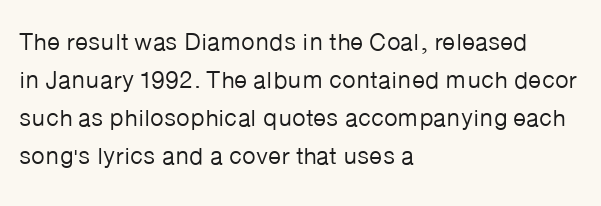
{"italic": "no", "bold": "no", "underline": "no", "align": "left", "line_spacing": "normal", "line_spacing_ratio": 1.59, "letter_spacing": "normal", "letter_spacing_em": 0.0, "glyph_px": 24}
